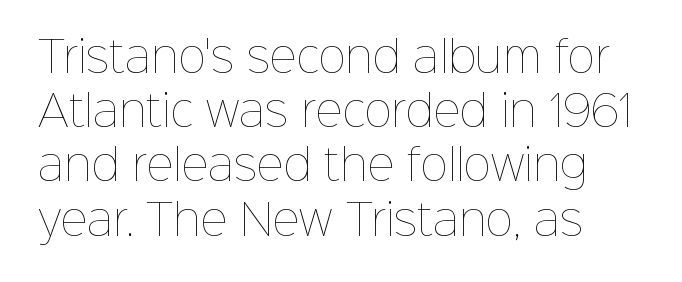
{"italic": "no", "bold": "no", "weight": "thin", "width": "normal", "stroke_contrast": "low", "x_height": "medium", "monospaced": "no", "underline": "no", "align": "left", "line_spacing": "normal", "line_spacing_ratio": 1.29, "letter_spacing": "normal", "letter_spacing_em": 0.0, "glyph_px": 42}
